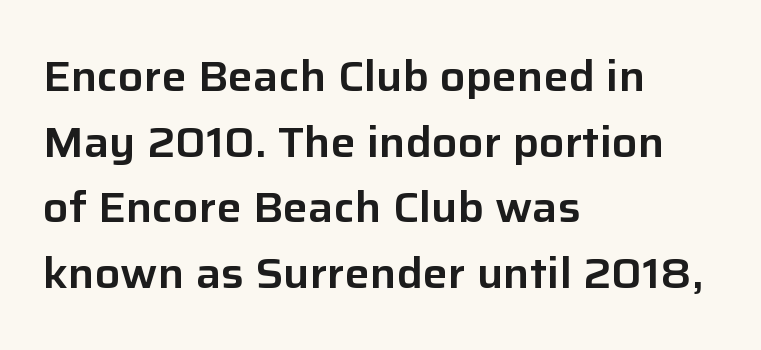
Ascenders rise straight up at ninety degrees. A normal amount of white space separates one row of letters from the next. Alignment: flush left. Examine the stroke ends and you'll find no serifs. Spacing between characters is what you'd get straight out of the box.
